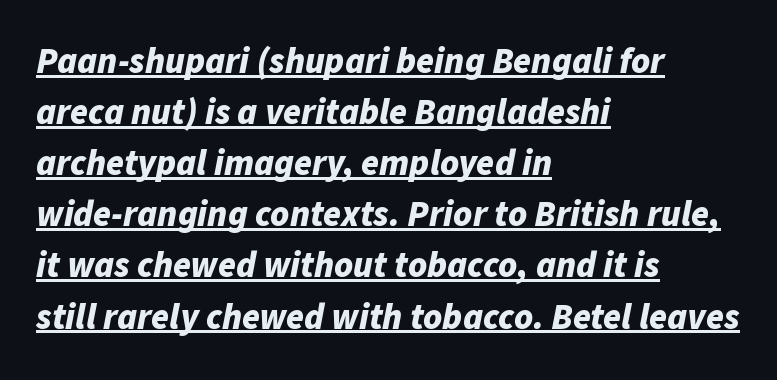
{"italic": "yes", "lean": "right", "slant_degrees": 11, "bold": "yes", "weight": "bold", "width": "normal", "stroke_contrast": "low", "x_height": "medium", "monospaced": "no", "underline": "yes", "align": "left", "line_spacing": "normal", "line_spacing_ratio": 1.42, "letter_spacing": "normal", "letter_spacing_em": 0.0, "glyph_px": 36}
